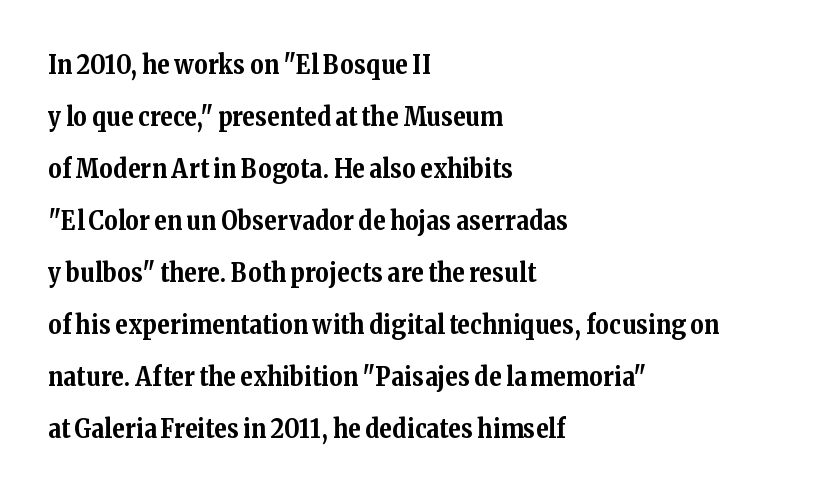
Nobody touched the tracking dial on this one. Heavy-handed strokes throughout: this text is bold. Notice the wide empty band between every row — that's loose leading. The baseline area is clear. The type sits square on the baseline with zero lean.
